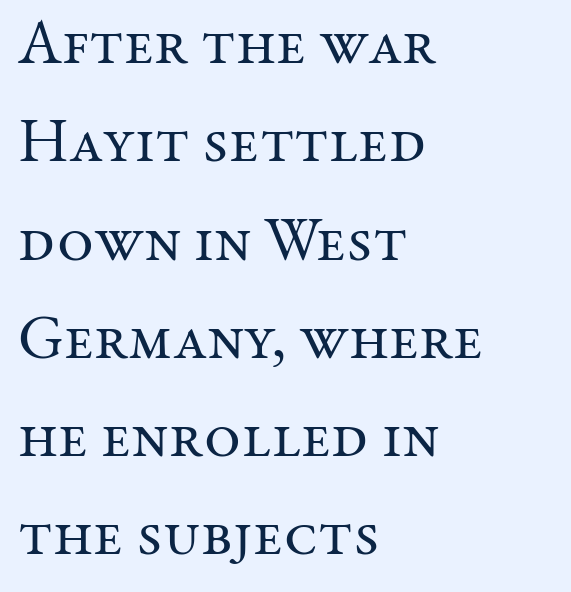
The image shows 63 px regular-weight serif type, upright; set left-aligned, normal line spacing (1.56x), normal letter spacing, not underlined; medium stroke contrast and a medium x-height.
